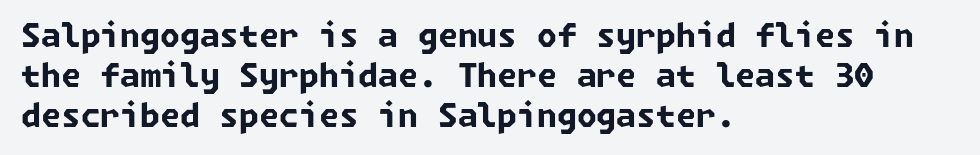
{"serif": "no", "bold": "yes", "weight": "bold", "width": "normal", "stroke_contrast": "low", "x_height": "medium", "underline": "no", "align": "left", "line_spacing": "normal", "line_spacing_ratio": 1.25, "letter_spacing": "normal", "letter_spacing_em": 0.0, "glyph_px": 32}
